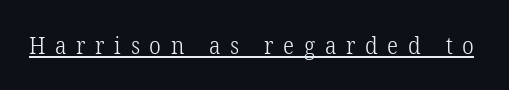
{"italic": "no", "bold": "no", "underline": "yes", "letter_spacing": "wide", "letter_spacing_em": 0.42, "glyph_px": 23}
